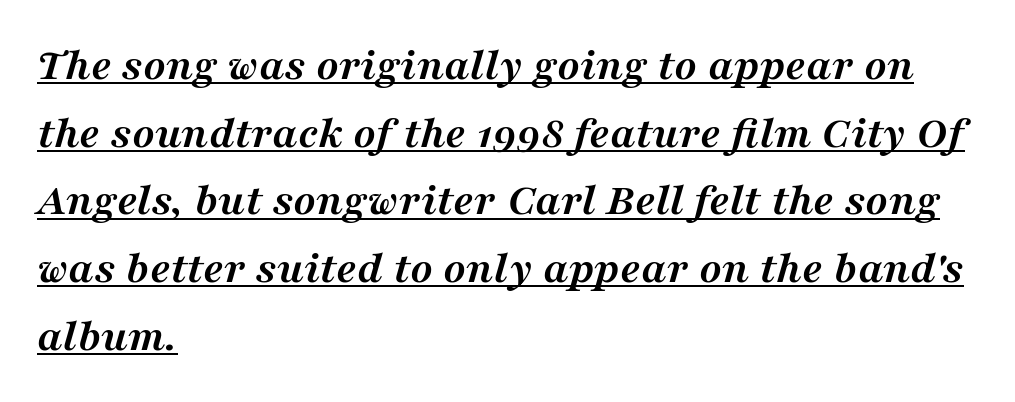
Q: Is the text bold? A: Yes.
Q: Is the text italic (slanted)? A: Yes, it leans right by about 16 degrees.
Q: Is the typeface a serif or a sans-serif typeface? A: Serif.
Q: Is the text underlined? A: Yes.
Q: How is the paragraph aligned? A: Left-aligned.
Q: Is the spacing between letters normal or unusually wide? A: Normal.
Q: Is the spacing between lines tight, normal or loose? A: Normal.
Q: Width (condensed, normal, or wide)? A: Normal.
Q: Stroke contrast? A: Medium.
Q: x-height? A: Medium.
Q: Monospaced? A: No.
